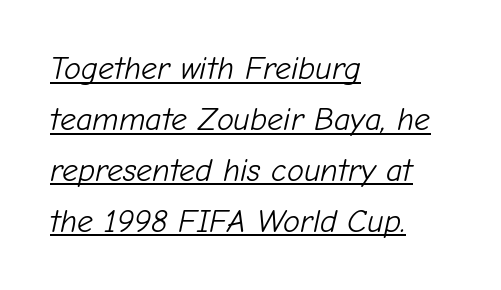
The image shows 32 px light type, italic (leaning right); set left-aligned, normal line spacing (1.59x), normal letter spacing, underlined; low stroke contrast and a medium x-height.
